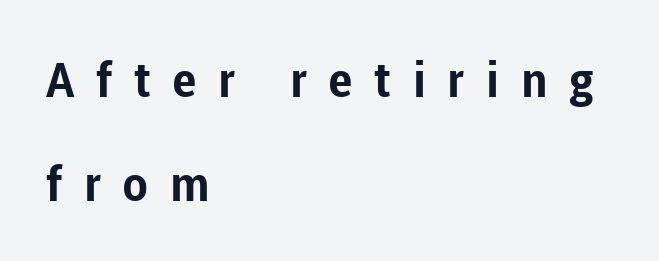
These words are printed bold, with thick strokes throughout. This block would shrink considerably if given ordinary leading; it's expanded now. The passage shown is not underscored anywhere. Substantial extra tracking has been applied to these lines.
